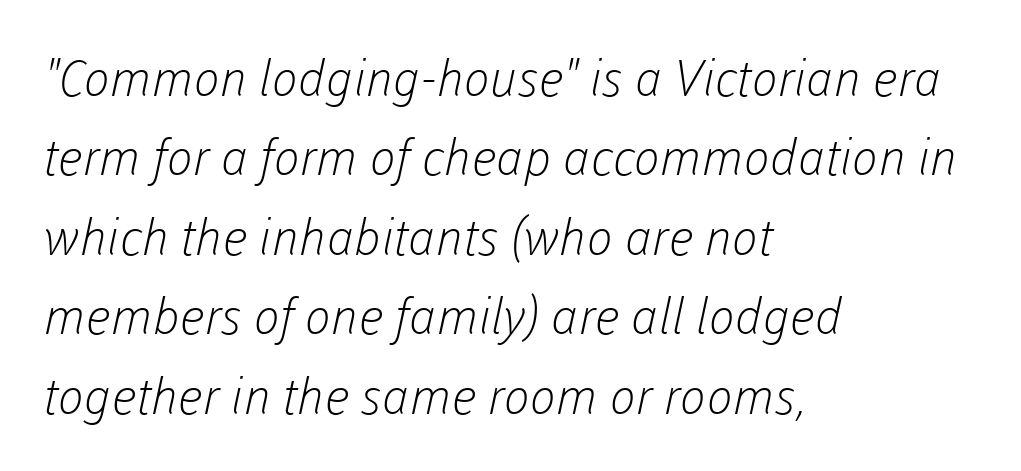
{"serif": "no", "bold": "no", "weight": "light", "width": "normal", "stroke_contrast": "low", "x_height": "medium", "monospaced": "no", "underline": "no", "align": "left", "line_spacing": "normal", "line_spacing_ratio": 1.59, "letter_spacing": "normal", "letter_spacing_em": 0.0, "glyph_px": 50}
